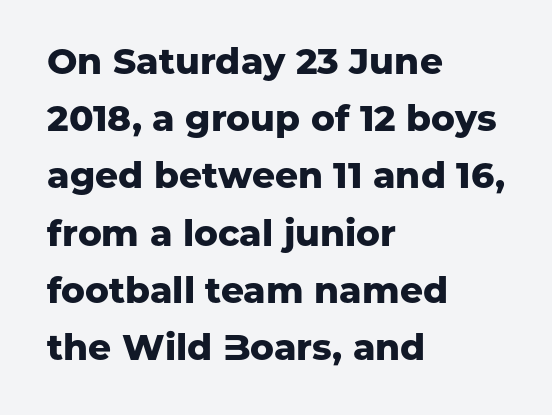
Only glyphs here, with clear space below each row. Here the designer chose a conventional face with non-uniform glyph widths. No italicization has been applied; the sample stays upright. Compared with typical body copy, the letter spacing here is the same. The typeface chosen for these lines omits serifs. Bold? Absolutely — the strokes are thick and heavy.
